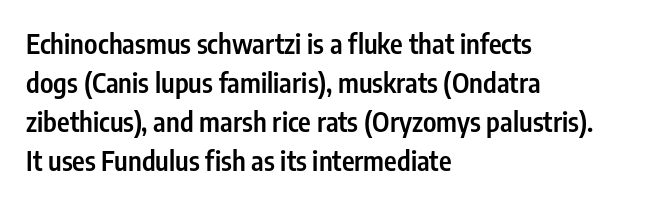
The image shows 27 px text type, upright; set left-aligned, normal line spacing (1.45x), normal letter spacing, not underlined.
